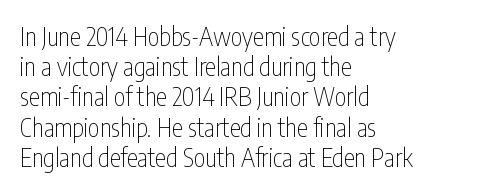
Q: Is the text bold? A: No.
Q: Is the text italic (slanted)? A: No, it is upright.
Q: Is the text underlined? A: No.
Q: How is the paragraph aligned? A: Left-aligned.
Q: Is the spacing between letters normal or unusually wide? A: Normal.
